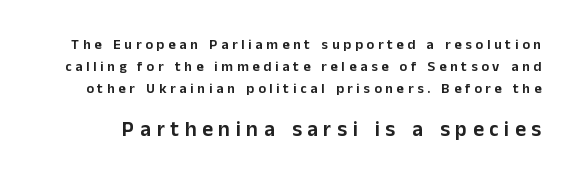
{"italic": "no", "underline": "no", "line_spacing": "normal", "line_spacing_ratio": 1.56, "letter_spacing": "wide", "letter_spacing_em": 0.27, "larger_block": "second", "size_ratio": 1.5, "glyph_px": 21}
